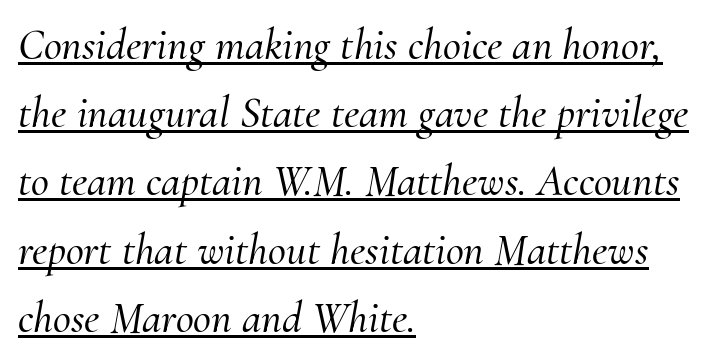
The image shows 44 px serif type, italic (leaning right); set left-aligned, normal line spacing (1.55x), normal letter spacing, underlined; medium stroke contrast and a small x-height.
